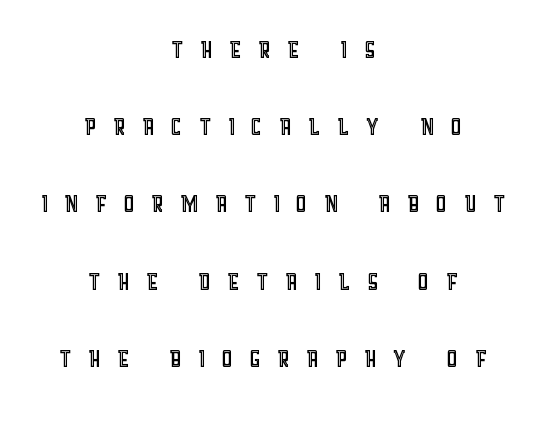
The image shows 31 px condensed type, upright; set centered, loose line spacing (2.49x), unusually wide letter spacing (+0.5 em), not underlined; a large x-height.
